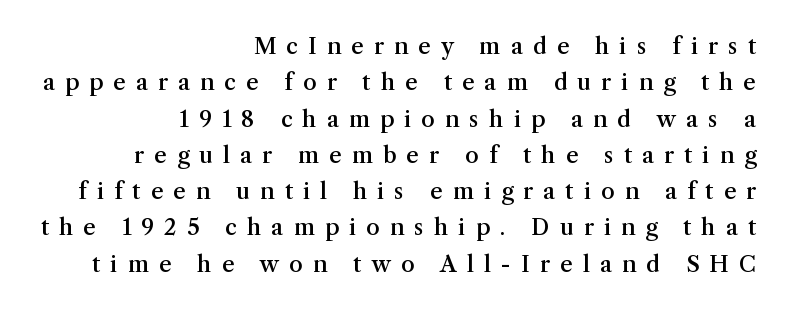
The image shows 22 px text type, upright; set right-aligned, normal line spacing (1.65x), unusually wide letter spacing (+0.46 em), not underlined.
